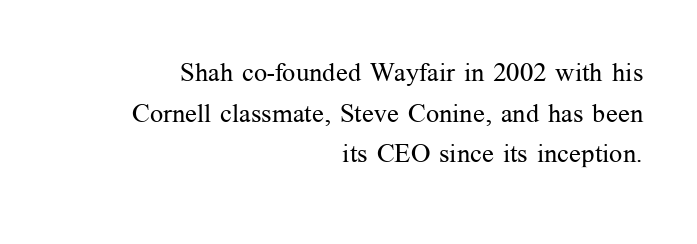
{"italic": "no", "bold": "no", "underline": "no", "align": "right", "line_spacing": "normal", "line_spacing_ratio": 1.56, "letter_spacing": "normal", "letter_spacing_em": 0.0, "glyph_px": 26}
